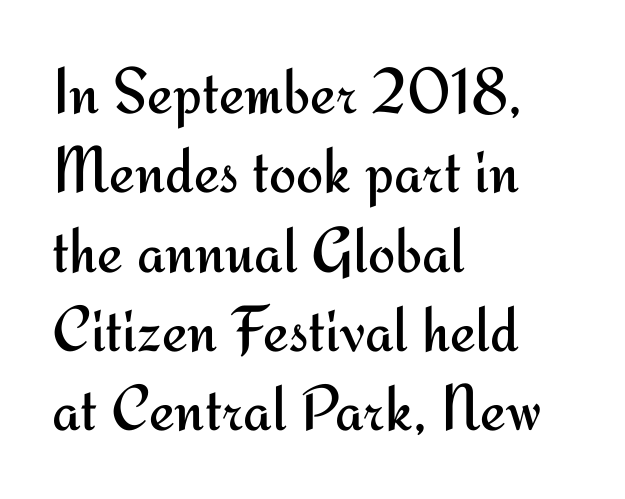
Ascenders rise straight up at ninety degrees. Left-aligned paragraph, ragged on the right. Each letter's strokes conclude bluntly, with no projecting serifs. The face used here is proportionally spaced, like ordinary book or web type. The strip under each line holds only bare page.
